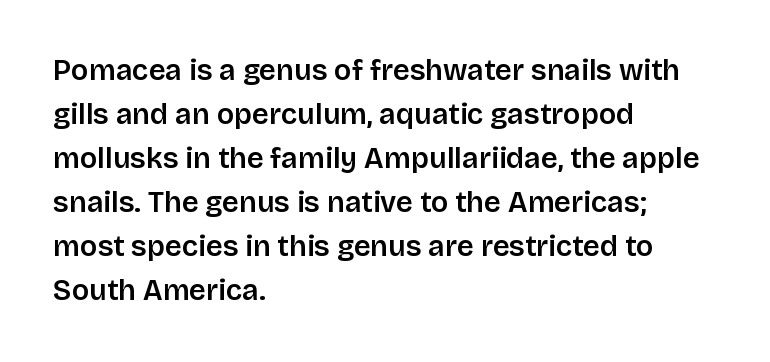
The image shows 29 px semibold sans-serif type, upright; set left-aligned, normal line spacing (1.52x), normal letter spacing, not underlined; low stroke contrast and a large x-height.
